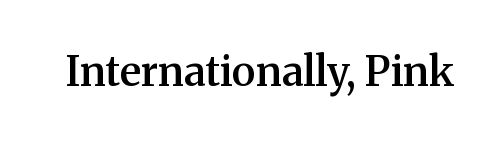
The image shows 41 px semibold serif type, upright; set normal letter spacing, not underlined; medium stroke contrast and a medium x-height.
